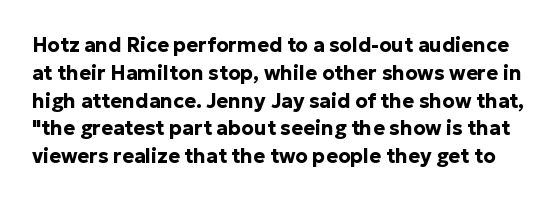
The letterforms sit shoulder to shoulder at normal distance. Every character sits straight up, as roman type does. Descender tails drop into unmarked territory. Bold? Absolutely — the strokes are thick and heavy. A normal amount of white space separates one row of letters from the next.
